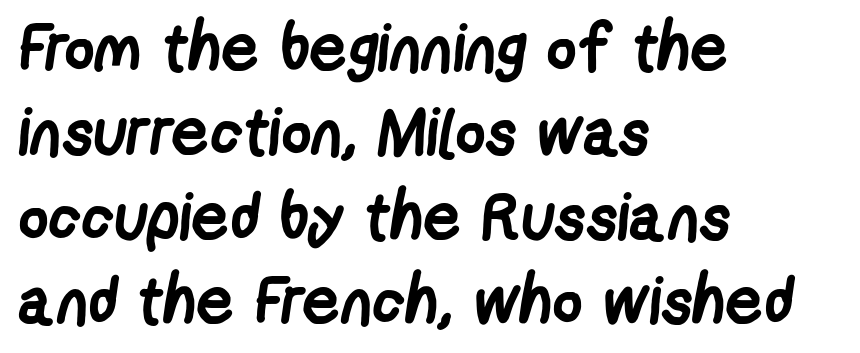
Underline: absent. These lines are set flush left with a ragged right edge. Students, note that the glyphs here touch the page at normal intervals. Each new line begins a customary step beneath the previous one. Heavy, bold letterforms.
